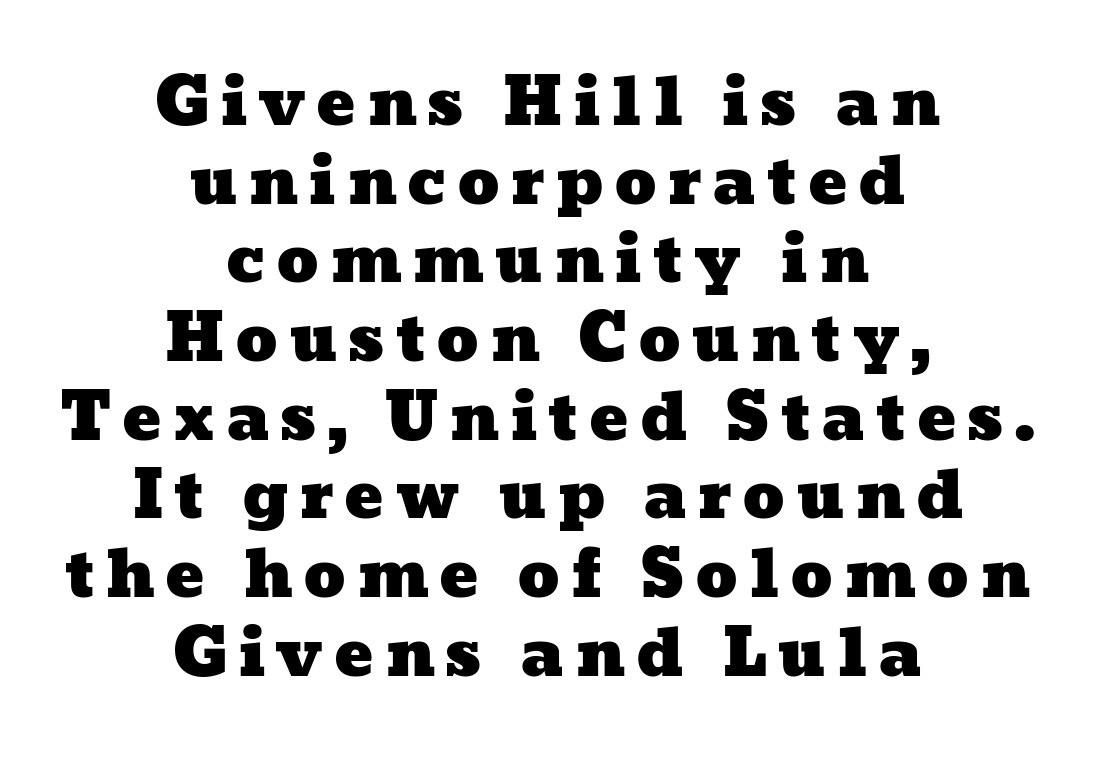
{"width": "wide", "stroke_contrast": "low", "x_height": "medium", "monospaced": "no", "underline": "no", "align": "center", "line_spacing_ratio": 1.21, "glyph_px": 65}
